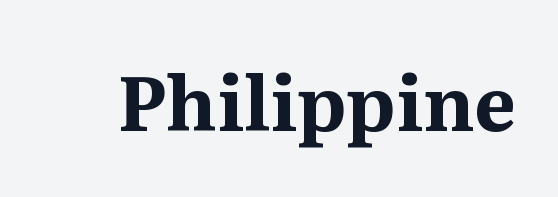
The image shows 75 px bold serif type, upright; set normal letter spacing, not underlined; medium stroke contrast and a medium x-height.
